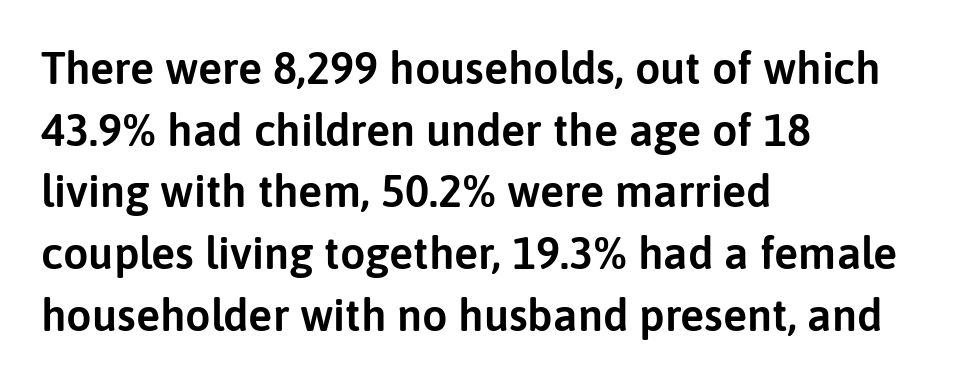
Q: Is the text italic (slanted)? A: No, it is upright.
Q: Is the typeface a serif or a sans-serif typeface? A: Sans-serif.
Q: Is the text underlined? A: No.
Q: How is the paragraph aligned? A: Left-aligned.
Q: Is the spacing between letters normal or unusually wide? A: Normal.
Q: Is the spacing between lines tight, normal or loose? A: Normal.
Q: Width (condensed, normal, or wide)? A: Normal.
Q: Stroke contrast? A: Low.
Q: x-height? A: Medium.
Q: Monospaced? A: No.
